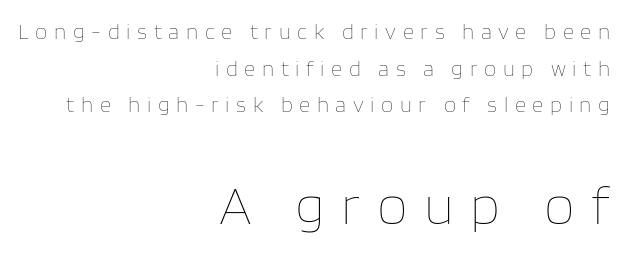
Clear beneath every line of the passage. Typeset ragged left — the right edge is the straight one. Rows of type keep a routine distance in the vertical direction. Stems here are at most as thick as an everyday book face.
